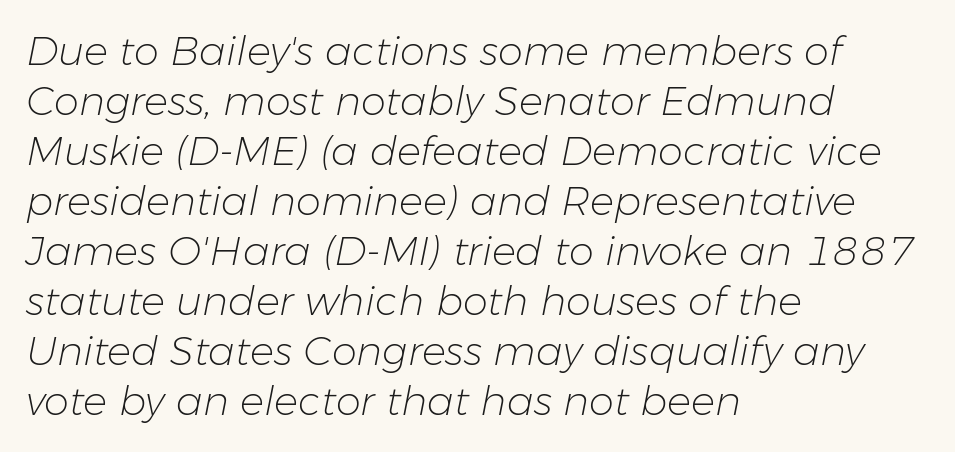
Q: Is the text bold? A: No.
Q: Is the text italic (slanted)? A: Yes, it leans right by about 11 degrees.
Q: Is the text underlined? A: No.
Q: How is the paragraph aligned? A: Left-aligned.
Q: Is the spacing between letters normal or unusually wide? A: Normal.
Q: Is the spacing between lines tight, normal or loose? A: Normal.
Q: Width (condensed, normal, or wide)? A: Normal.
Q: Stroke contrast? A: Low.
Q: x-height? A: Medium.
Q: Monospaced? A: No.
